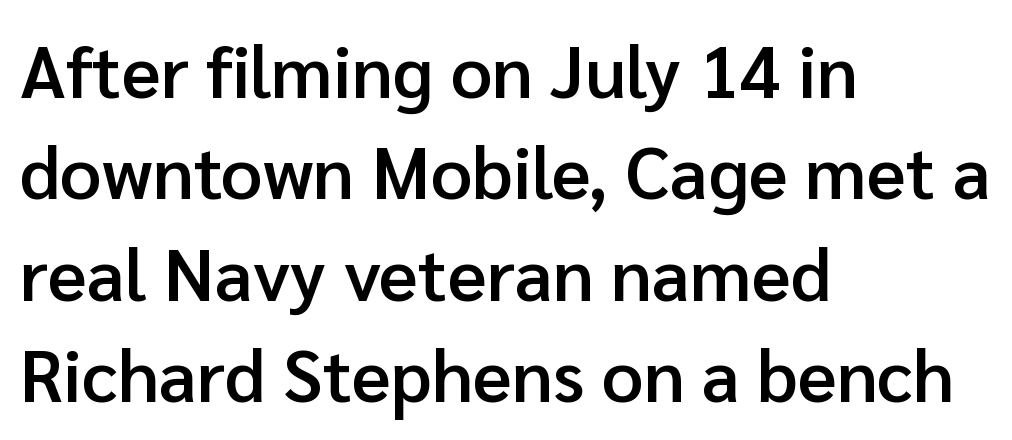
{"serif": "no", "italic": "no", "bold": "semi", "weight": "semibold", "width": "normal", "stroke_contrast": "low", "x_height": "medium", "monospaced": "no", "underline": "no", "align": "left", "line_spacing": "normal", "line_spacing_ratio": 1.39, "letter_spacing": "normal", "letter_spacing_em": 0.0, "glyph_px": 73}
